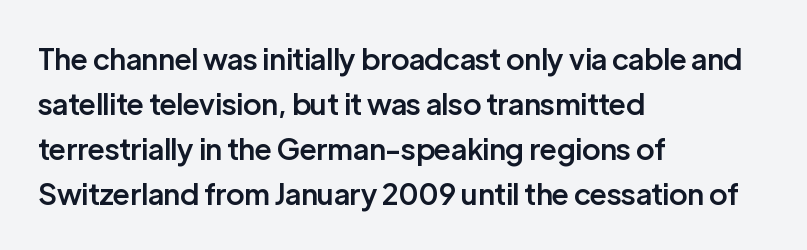
Q: Is the text bold? A: Semi-bold.
Q: Is the text italic (slanted)? A: No, it is upright.
Q: Is the typeface a serif or a sans-serif typeface? A: Sans-serif.
Q: Is the text underlined? A: No.
Q: How is the paragraph aligned? A: Left-aligned.
Q: Is the spacing between letters normal or unusually wide? A: Normal.
Q: Is the spacing between lines tight, normal or loose? A: Normal.
Q: Width (condensed, normal, or wide)? A: Normal.
Q: Stroke contrast? A: Low.
Q: x-height? A: Medium.
Q: Monospaced? A: No.
